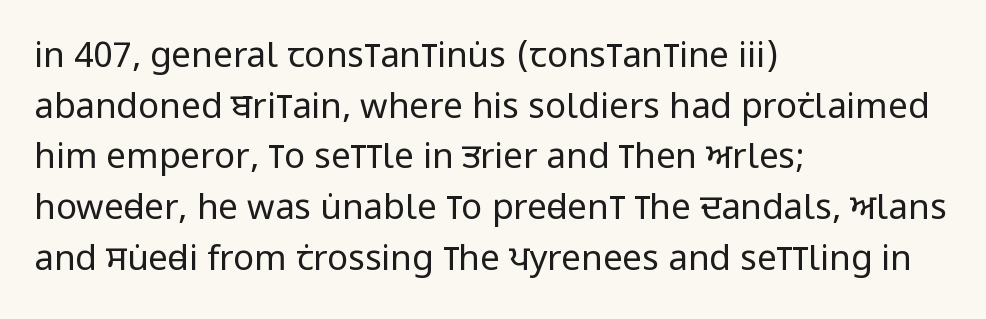
Q: Is the text bold? A: No.
Q: Is the text italic (slanted)? A: No, it is upright.
Q: Is the typeface a serif or a sans-serif typeface? A: Sans-serif.
Q: Is the text underlined? A: No.
Q: How is the paragraph aligned? A: Left-aligned.
Q: Is the spacing between letters normal or unusually wide? A: Normal.
Q: Is the spacing between lines tight, normal or loose? A: Normal.
Q: Width (condensed, normal, or wide)? A: Condensed.
Q: Stroke contrast? A: Low.
Q: x-height? A: Large.
Q: Monospaced? A: No.
